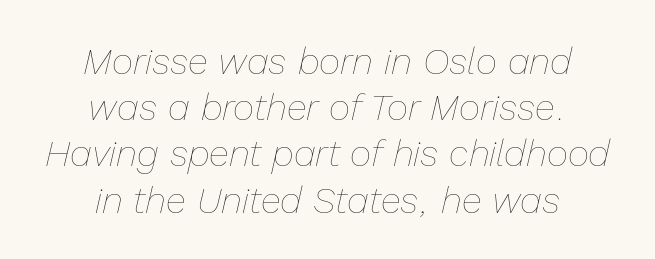
{"italic": "yes", "lean": "right", "slant_degrees": 13, "bold": "no", "weight": "thin", "width": "normal", "stroke_contrast": "low", "x_height": "medium", "monospaced": "no", "underline": "no", "align": "center", "line_spacing": "normal", "line_spacing_ratio": 1.25, "letter_spacing": "normal", "letter_spacing_em": 0.0, "glyph_px": 37}
